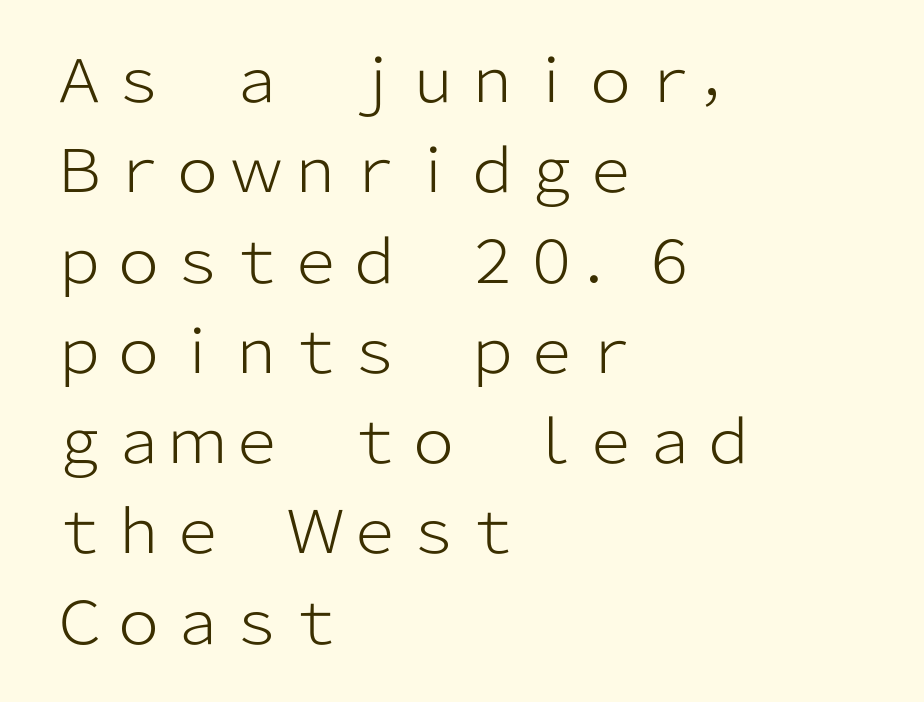
The image shows 59 px light sans-serif type, upright; set left-aligned, normal line spacing (1.53x), normal letter spacing, not underlined; low stroke contrast and a medium x-height.
